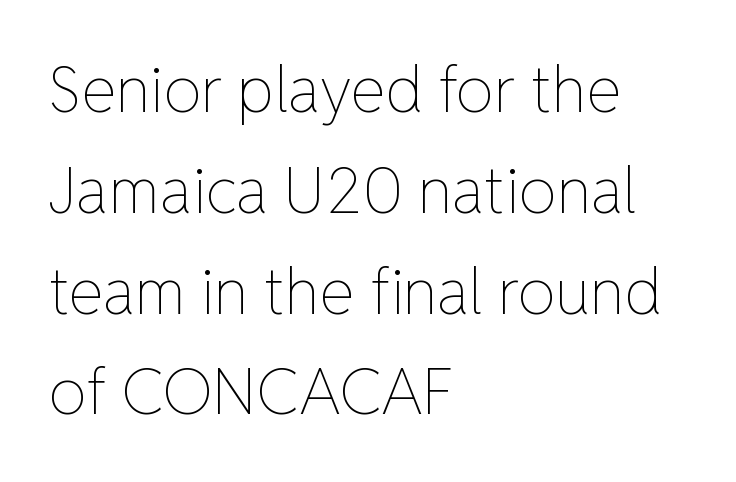
{"italic": "no", "bold": "no", "weight": "thin", "width": "normal", "stroke_contrast": "low", "x_height": "medium", "monospaced": "no", "underline": "no", "align": "left", "line_spacing": "normal", "line_spacing_ratio": 1.6, "letter_spacing": "normal", "letter_spacing_em": 0.0, "glyph_px": 63}
